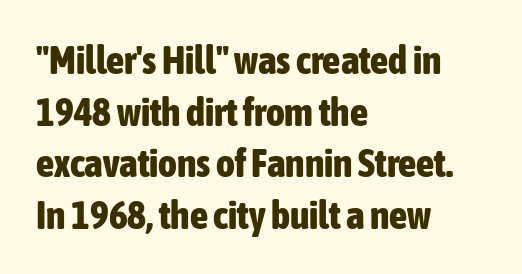
{"serif": "no", "italic": "no", "bold": "yes", "weight": "bold", "width": "condensed", "stroke_contrast": "low", "x_height": "medium", "monospaced": "no", "underline": "no", "align": "left", "line_spacing": "normal", "line_spacing_ratio": 1.29, "letter_spacing": "normal", "letter_spacing_em": 0.0, "glyph_px": 40}
